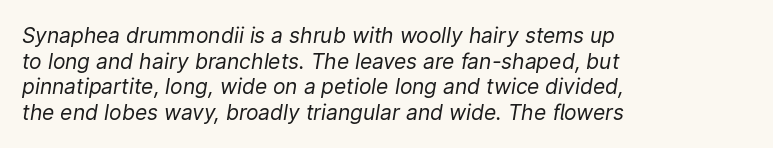
The image shows 21 px text type, italic (leaning right); set left-aligned, line spacing 1.22x, normal letter spacing, not underlined.
